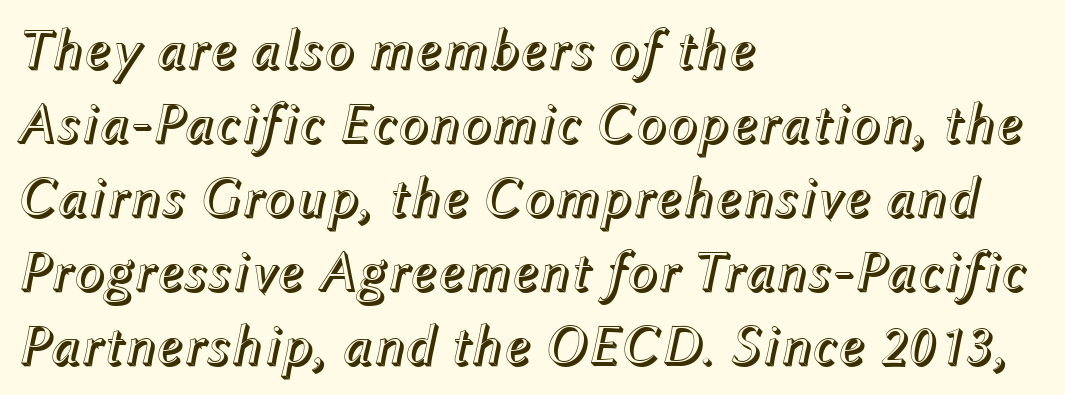
{"italic": "yes", "lean": "right", "slant_degrees": 12, "width": "normal", "x_height": "medium", "monospaced": "no", "underline": "no", "align": "left", "line_spacing": "normal", "line_spacing_ratio": 1.3, "letter_spacing": "normal", "letter_spacing_em": 0.0, "glyph_px": 57}
